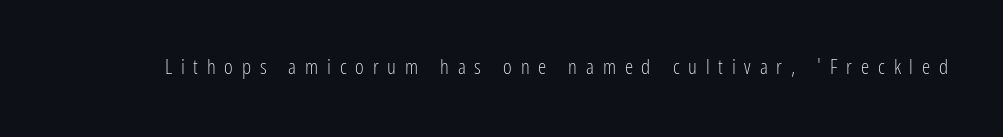
{"italic": "no", "bold": "no", "underline": "no", "letter_spacing": "wide", "letter_spacing_em": 0.42, "glyph_px": 21}
